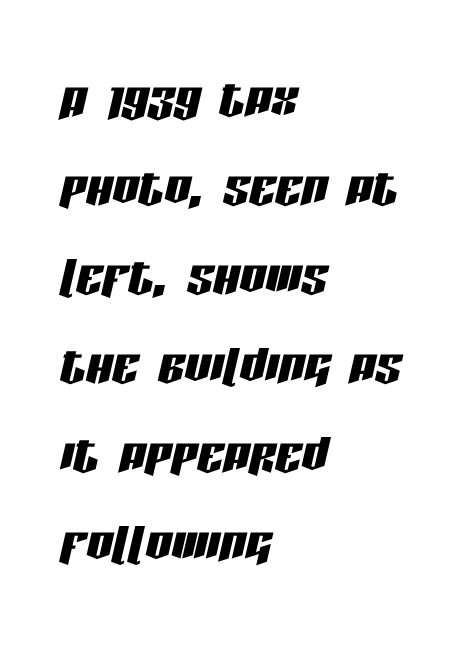
The image shows 65 px condensed type, italic (leaning right); set left-aligned, normal line spacing (1.37x), normal letter spacing, not underlined; low stroke contrast and a large x-height.
